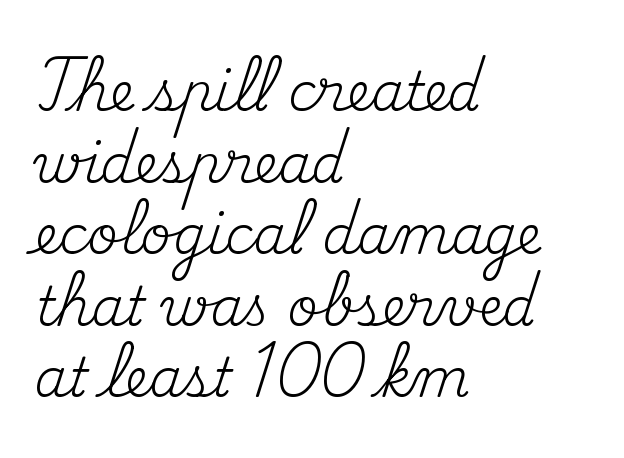
The image shows 53 px regular-weight serif type; set left-aligned, normal line spacing (1.35x), normal letter spacing, not underlined; medium stroke contrast and a small x-height.
